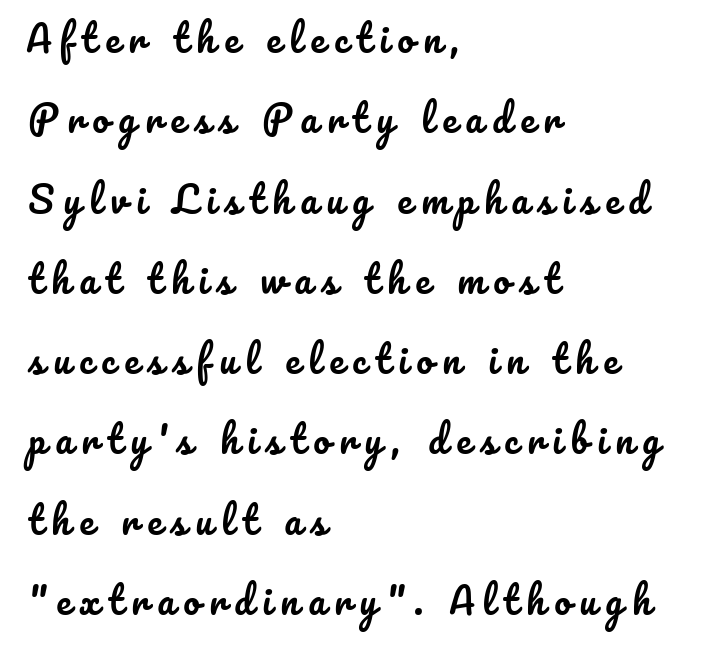
Q: Is the text italic (slanted)? A: Yes.
Q: Is the text underlined? A: No.
Q: How is the paragraph aligned? A: Left-aligned.
Q: Is the spacing between letters normal or unusually wide? A: Unusually wide.
Q: Is the spacing between lines tight, normal or loose? A: Loose.
Q: Width (condensed, normal, or wide)? A: Normal.
Q: Stroke contrast? A: Low.
Q: x-height? A: Small.
Q: Monospaced? A: No.
